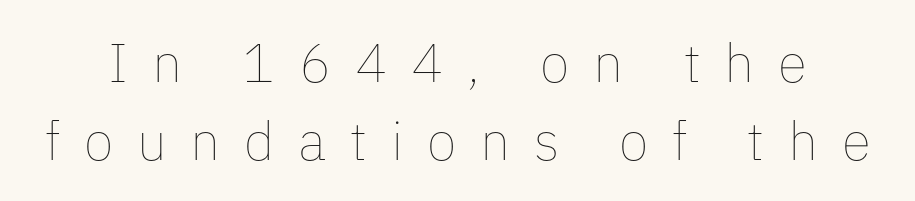
Q: Is the text bold? A: No.
Q: Is the text italic (slanted)? A: No, it is upright.
Q: Is the text underlined? A: No.
Q: Is the spacing between letters normal or unusually wide? A: Unusually wide.
Q: Is the spacing between lines tight, normal or loose? A: Normal.
Q: Width (condensed, normal, or wide)? A: Normal.
Q: Stroke contrast? A: Low.
Q: x-height? A: Medium.
Q: Monospaced? A: No.
